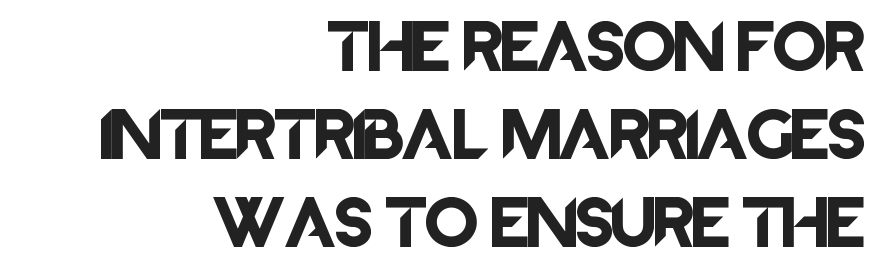
{"serif": "no", "italic": "no", "width": "normal", "stroke_contrast": "low", "x_height": "large", "monospaced": "no", "underline": "no", "align": "right", "line_spacing": "normal", "line_spacing_ratio": 1.66, "letter_spacing": "normal", "letter_spacing_em": 0.0, "glyph_px": 53}
